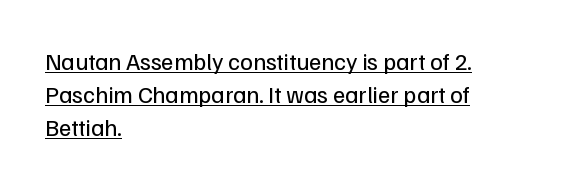
Emphasis is given by a line drawn under the lettering. The passage shown has conventional tracking throughout. The text block is weighted toward the left margin, trailing off unevenly rightward. The letters look calm and open, with moderate or lighter stems. Each new line begins a customary step beneath the previous one. Italic: no, the glyphs are upright roman.
